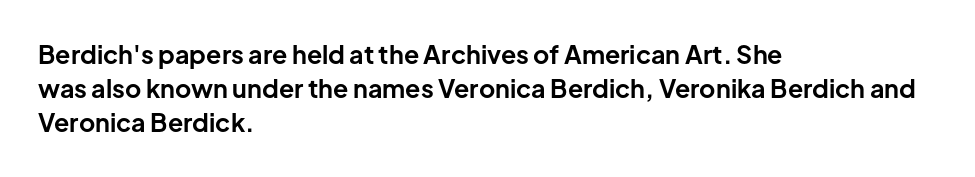
The lines in this sample share a left origin and differ only in where they stop. Summary of vertical rhythm: regular, with standard interline spacing. Italic: no, the glyphs are upright roman. The letterforms sit shoulder to shoulder at normal distance. Set as a true bold cut, around the 700 mark. The baseline area is clear.
